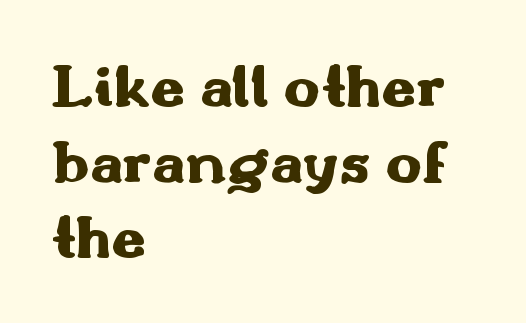
{"serif": "no", "italic": "no", "bold": "yes", "weight": "heavy", "width": "wide", "stroke_contrast": "medium", "x_height": "small", "monospaced": "no", "underline": "no", "align": "left", "line_spacing_ratio": 1.24, "letter_spacing": "normal", "letter_spacing_em": 0.0, "glyph_px": 61}
